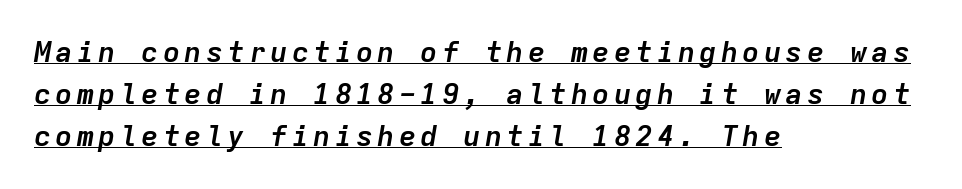
{"italic": "yes", "lean": "right", "slant_degrees": 9, "bold": "yes", "weight": "semibold", "width": "normal", "stroke_contrast": "low", "x_height": "medium", "monospaced": "yes", "underline": "yes", "align": "left", "line_spacing": "normal", "line_spacing_ratio": 1.44, "glyph_px": 29}
